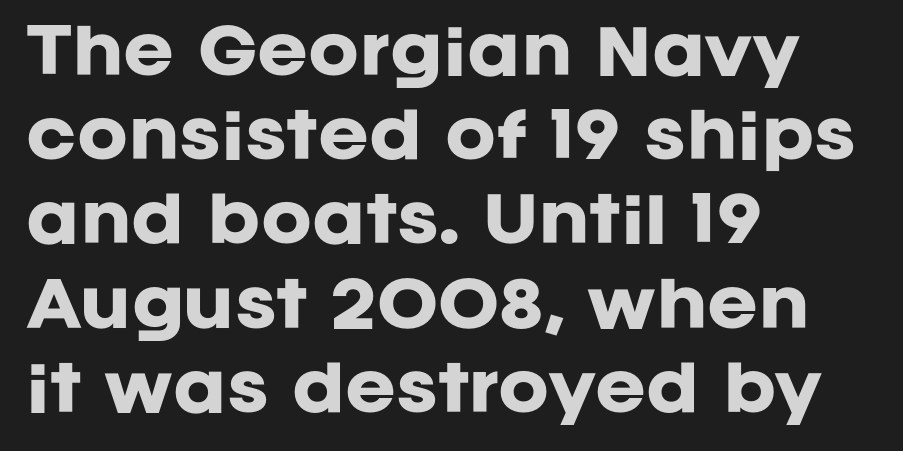
{"serif": "no", "italic": "no", "bold": "yes", "weight": "heavy", "width": "normal", "stroke_contrast": "low", "x_height": "large", "monospaced": "no", "underline": "no", "align": "left", "line_spacing": "normal", "line_spacing_ratio": 1.38, "letter_spacing": "normal", "letter_spacing_em": 0.0, "glyph_px": 61}
